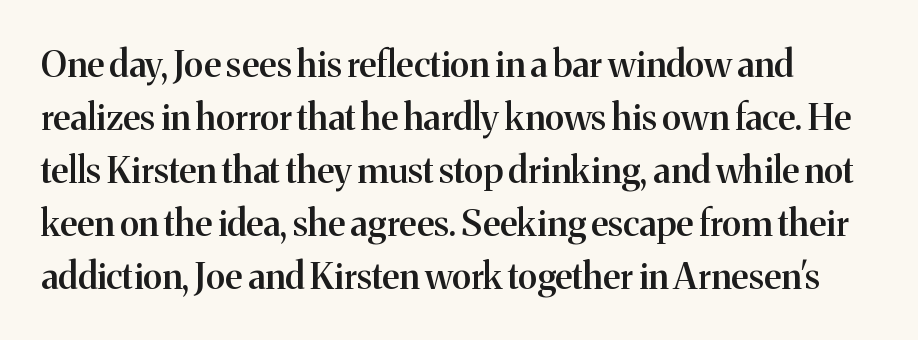
Q: Is the text bold? A: Semi-bold.
Q: Is the text italic (slanted)? A: No, it is upright.
Q: Is the typeface a serif or a sans-serif typeface? A: Serif.
Q: Is the text underlined? A: No.
Q: Is the spacing between letters normal or unusually wide? A: Normal.
Q: Is the spacing between lines tight, normal or loose? A: Normal.
Q: Width (condensed, normal, or wide)? A: Normal.
Q: Stroke contrast? A: Medium.
Q: x-height? A: Medium.
Q: Monospaced? A: No.
